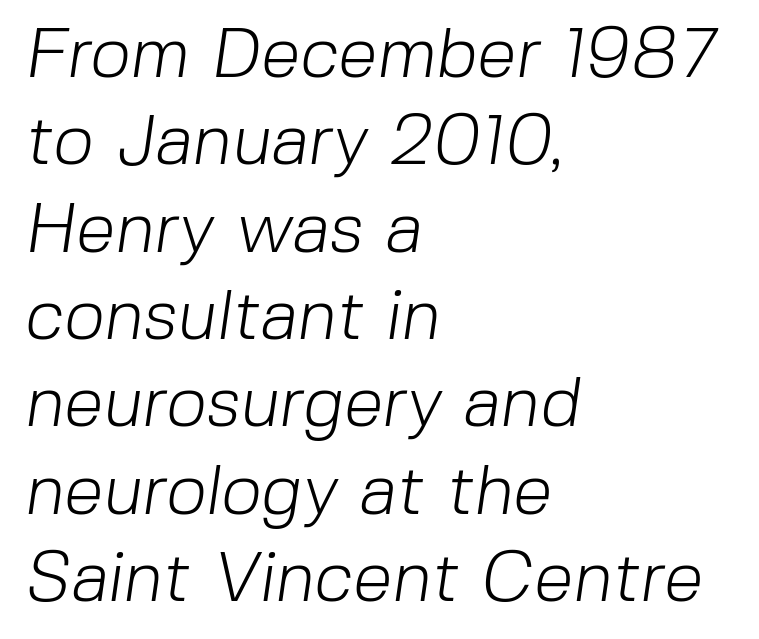
The image shows 71 px light sans-serif type; set left-aligned, line spacing 1.23x, normal letter spacing, not underlined; low stroke contrast and a medium x-height.
